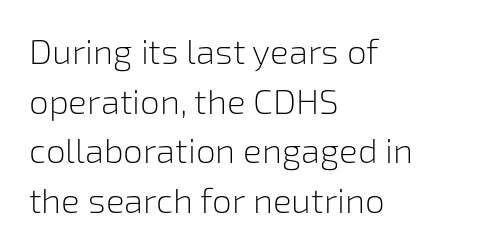
The rows are spaced the way most documents space them. The glyphs in this specimen are sans serif. This sample uses an upright cut, with every glyph sitting square on the baseline. Decoration check: the copy has no underline.
